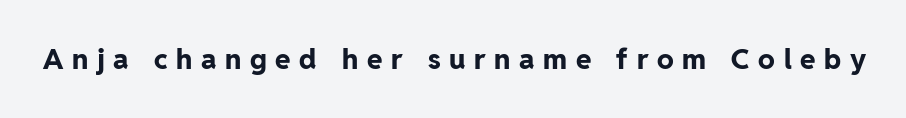
{"serif": "no", "italic": "no", "bold": "yes", "weight": "bold", "width": "normal", "stroke_contrast": "low", "x_height": "medium", "monospaced": "no", "underline": "no", "letter_spacing": "wide", "letter_spacing_em": 0.31, "glyph_px": 28}
